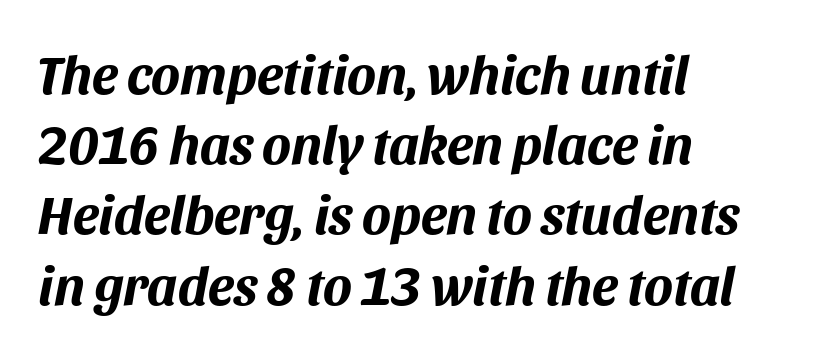
{"italic": "yes", "lean": "right", "slant_degrees": 11, "bold": "yes", "weight": "bold", "width": "normal", "stroke_contrast": "medium", "x_height": "large", "monospaced": "no", "underline": "no", "align": "left", "line_spacing": "normal", "line_spacing_ratio": 1.3, "letter_spacing": "normal", "letter_spacing_em": 0.0, "glyph_px": 54}
